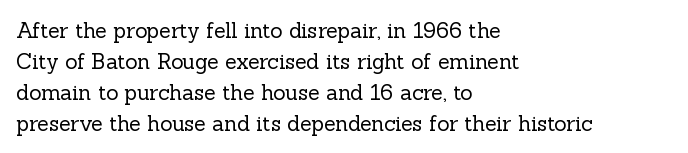
If you drew a line through each stem, it would be perfectly vertical. Leftover space on each line is placed entirely after the last word. The vertical gap from one line to the next is medium. The specimen omits any rule beneath the text block's lines.
